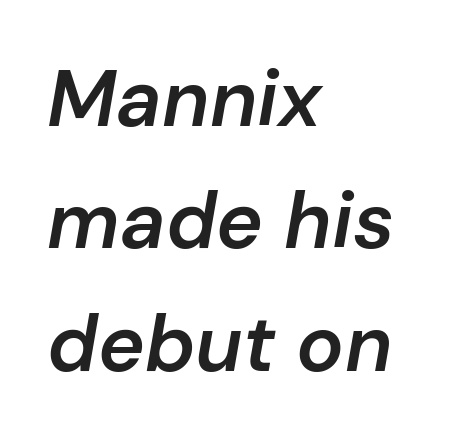
The face used here has a pronounced slope to its letters. Character widths vary here, with narrow letters taking less room than wide ones. The passage shown is semibold, sitting just below true bold. The ragged edge is on the right, which tells us the setting is flush left. The foot of each line stays bare and open. Summary of vertical rhythm: regular, with standard interline spacing.
